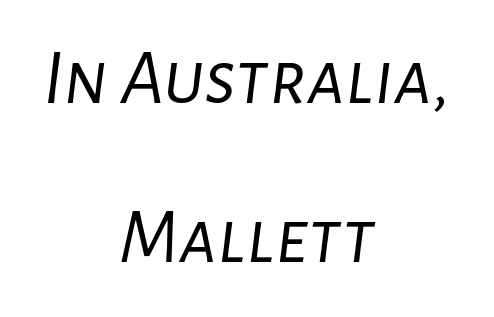
The image shows 79 px light type, italic (leaning right); set centered, loose line spacing (2.01x), normal letter spacing, not underlined; low stroke contrast and a medium x-height.
